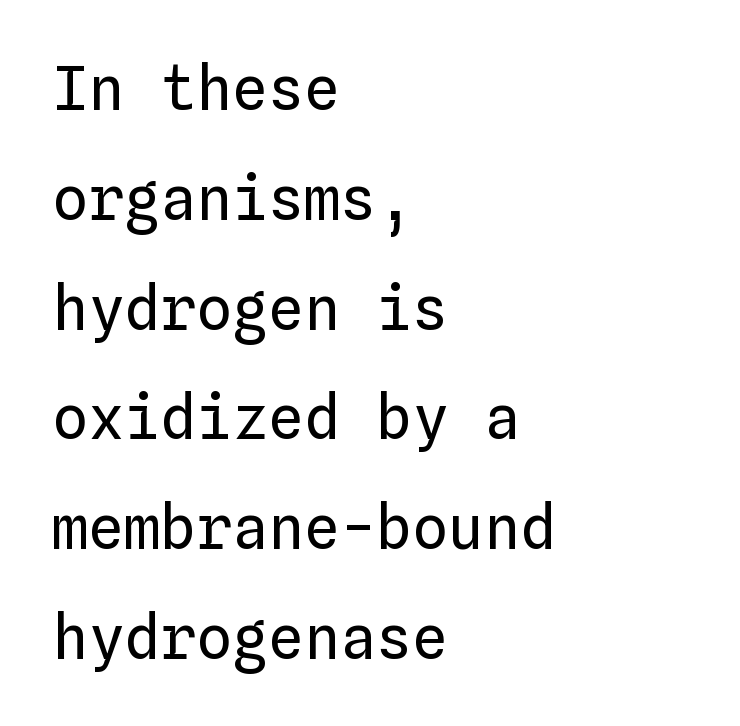
Do the characters align in a grid? Yes, the font is monospaced. The ragged edge is on the right, which tells us the setting is flush left. The letters stand upright; this is a roman face. Observe the ordinary spacing: letters are neighbours, not strangers. These glyphs show unthickened strokes, regular width or finer.
